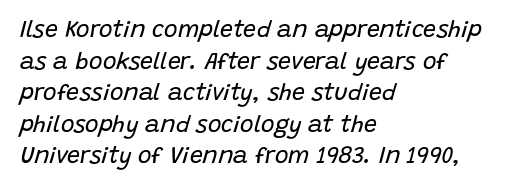
{"italic": "yes", "lean": "right", "slant_degrees": 15, "bold": "no", "underline": "no", "align": "left", "line_spacing": "normal", "line_spacing_ratio": 1.37, "letter_spacing": "normal", "letter_spacing_em": 0.0, "glyph_px": 23}
